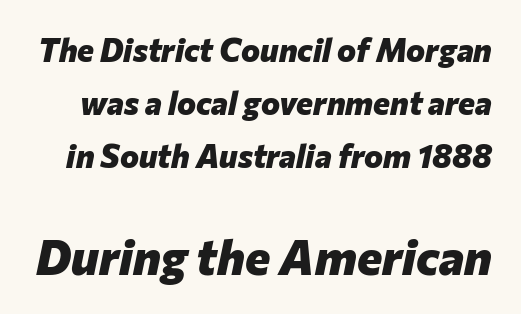
Does the lettering tilt? It does — this is italic. Character widths vary here, with narrow letters taking less room than wide ones. The font is running at its bold setting. The foot of each line stays bare and open. Reading top to bottom, the characters get bigger at the block break.
